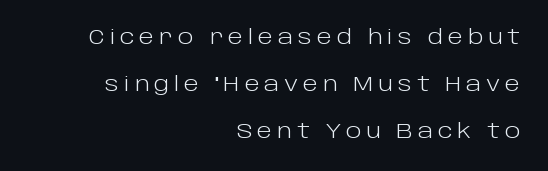
Q: Is the text bold? A: No.
Q: Is the text italic (slanted)? A: No, it is upright.
Q: Is the text underlined? A: No.
Q: How is the paragraph aligned? A: Right-aligned.
Q: Is the spacing between letters normal or unusually wide? A: Unusually wide.
Q: Is the spacing between lines tight, normal or loose? A: Loose.
